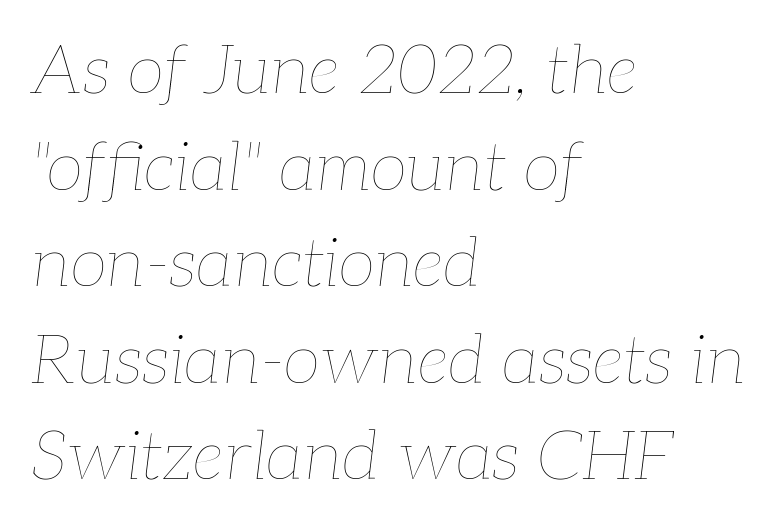
The image shows 68 px thin type, italic (leaning right); set left-aligned, normal line spacing (1.42x), normal letter spacing, not underlined; low stroke contrast and a medium x-height.
